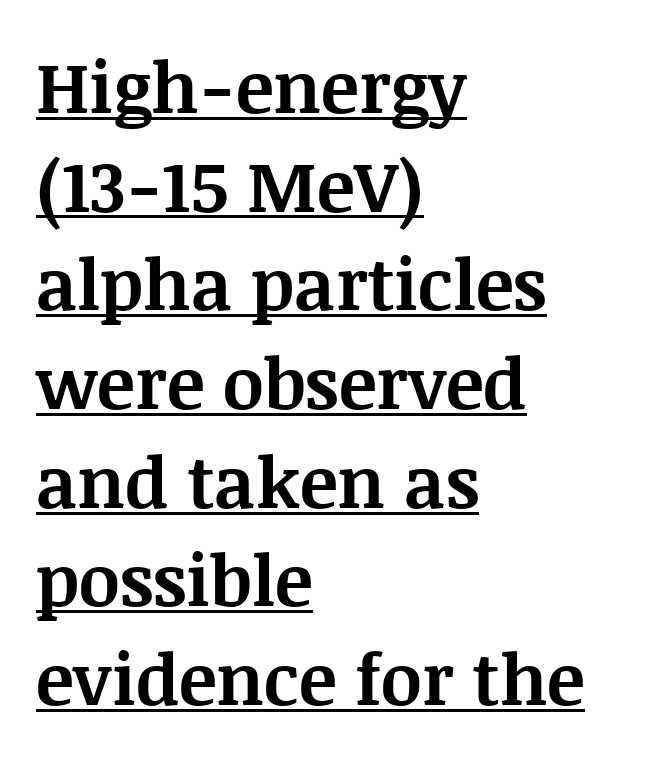
The image shows 71 px bold serif type, upright; set left-aligned, normal line spacing (1.39x), normal letter spacing, underlined; medium stroke contrast and a large x-height.
